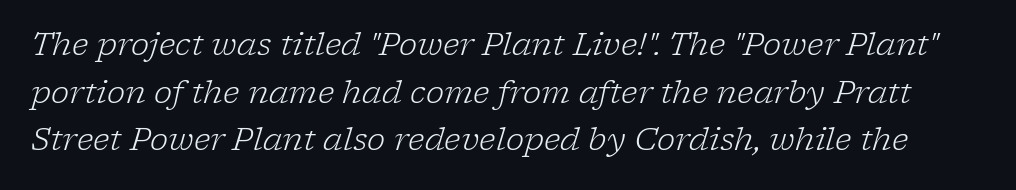
The image shows 31 px light serif type, italic (leaning right); set normal line spacing (1.54x), normal letter spacing, not underlined; low stroke contrast and a medium x-height.
